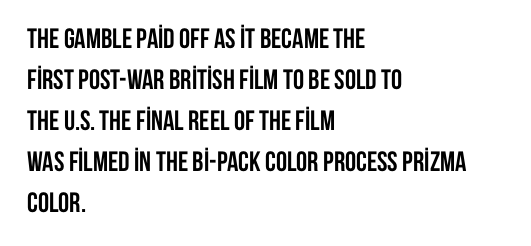
{"serif": "no", "italic": "no", "bold": "yes", "weight": "semibold", "width": "condensed", "stroke_contrast": "low", "x_height": "large", "monospaced": "no", "underline": "no", "align": "left", "line_spacing": "normal", "line_spacing_ratio": 1.46, "letter_spacing": "normal", "letter_spacing_em": 0.0, "glyph_px": 28}
